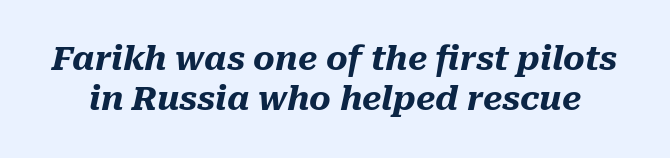
{"italic": "yes", "lean": "right", "slant_degrees": 10, "bold": "yes", "weight": "heavy", "width": "normal", "stroke_contrast": "medium", "x_height": "medium", "monospaced": "no", "underline": "no", "line_spacing_ratio": 1.2, "letter_spacing": "normal", "letter_spacing_em": 0.0, "glyph_px": 33}
